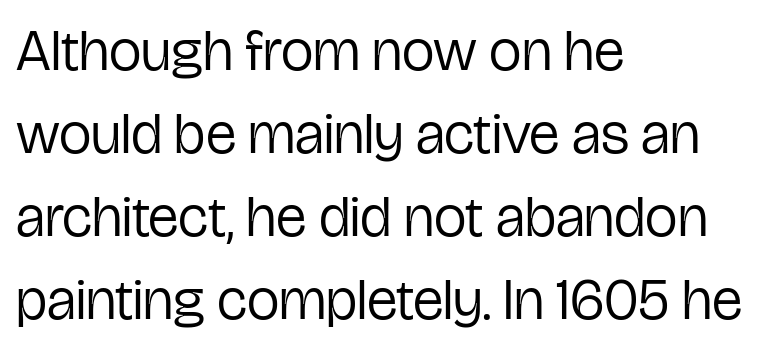
The lines sit at an ordinary, default distance from one another. The zone under the glyphs is completely vacant. The cut favours lightness, reaching ordinary text weight at its darkest. The rendering uses natural spacing where letterforms have individual widths. Standard letterfit; no display-style spreading of the glyphs.
